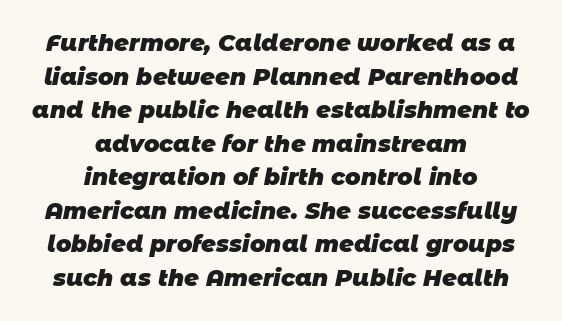
The image shows 23 px bold type; set centered, normal line spacing (1.46x), normal letter spacing, not underlined.
